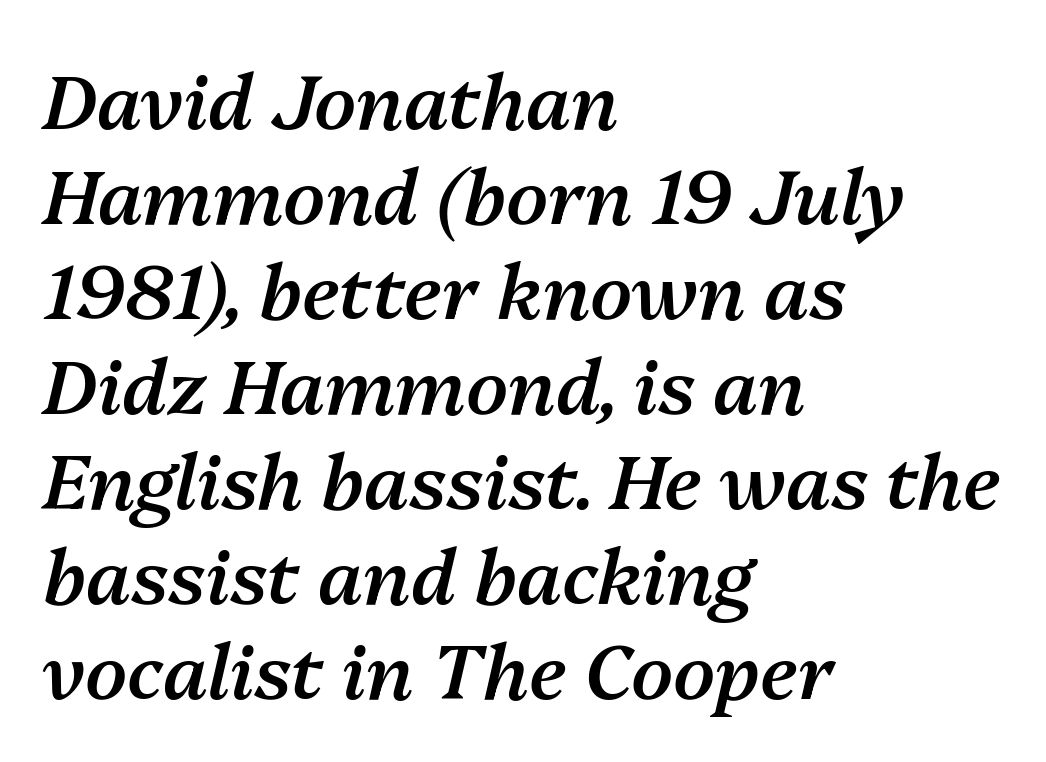
The image shows 76 px semibold type, italic (leaning right); set left-aligned, normal line spacing (1.25x), normal letter spacing, not underlined; medium stroke contrast and a medium x-height.
